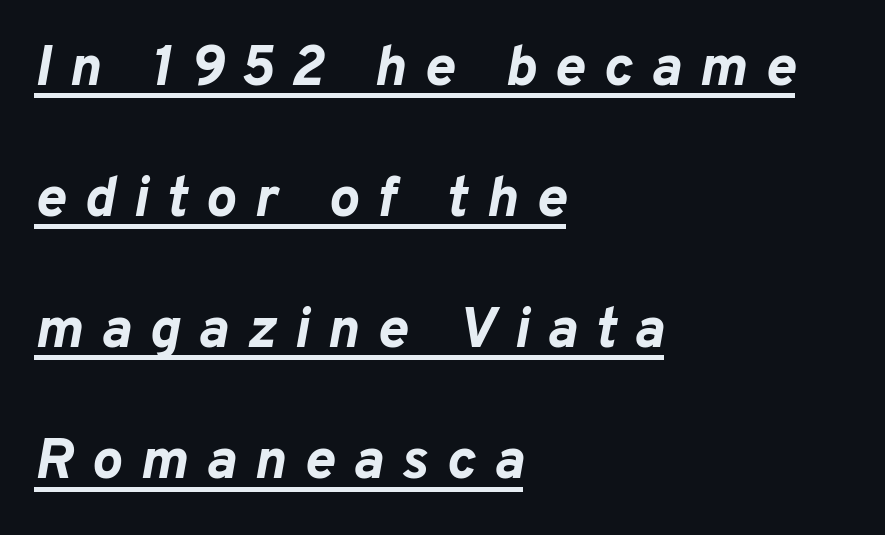
{"italic": "yes", "lean": "right", "slant_degrees": 10, "bold": "yes", "weight": "bold", "width": "normal", "stroke_contrast": "low", "x_height": "medium", "monospaced": "no", "underline": "yes", "align": "left", "line_spacing": "loose", "line_spacing_ratio": 2.3, "letter_spacing": "wide", "letter_spacing_em": 0.32, "glyph_px": 57}
